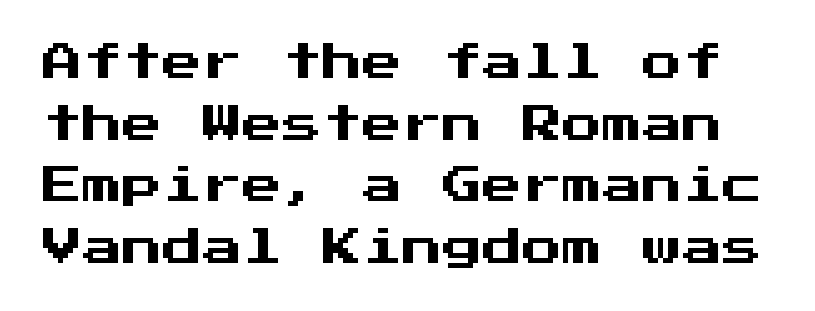
{"serif": "no", "italic": "no", "width": "normal", "stroke_contrast": "medium", "x_height": "medium", "underline": "no", "line_spacing": "normal", "line_spacing_ratio": 1.54, "letter_spacing": "normal", "letter_spacing_em": 0.0, "glyph_px": 40}
